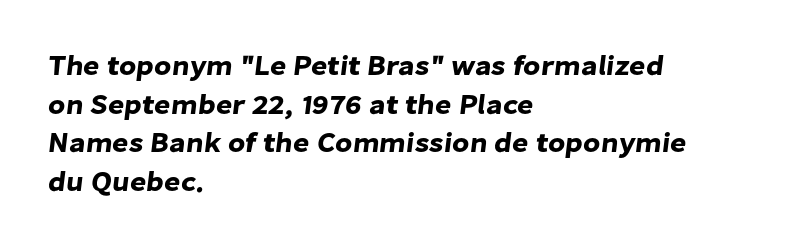
Where is the straight margin? On the left. The tracking reads as untouched default to a designer's eye. A typesetter would call this proportional, since set widths differ per character. The baseline area is clear.
